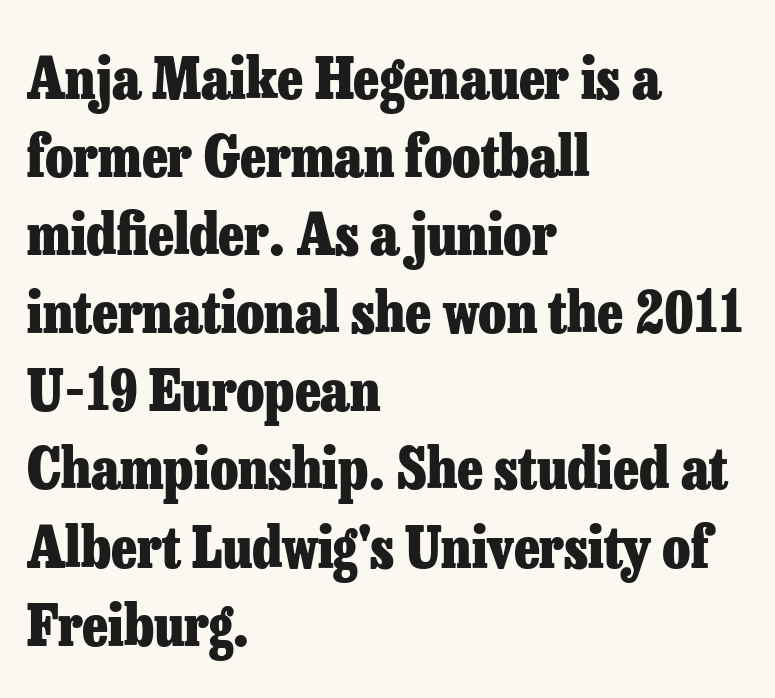
{"serif": "yes", "italic": "no", "bold": "yes", "weight": "heavy", "width": "normal", "stroke_contrast": "low", "x_height": "medium", "monospaced": "no", "underline": "no", "align": "left", "line_spacing": "normal", "line_spacing_ratio": 1.37, "letter_spacing": "normal", "letter_spacing_em": 0.0, "glyph_px": 57}
